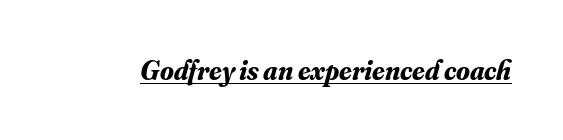
{"serif": "yes", "italic": "yes", "lean": "right", "slant_degrees": 16, "bold": "yes", "weight": "bold", "width": "normal", "stroke_contrast": "medium", "x_height": "small", "monospaced": "no", "underline": "yes", "letter_spacing": "normal", "letter_spacing_em": 0.0, "glyph_px": 28}
